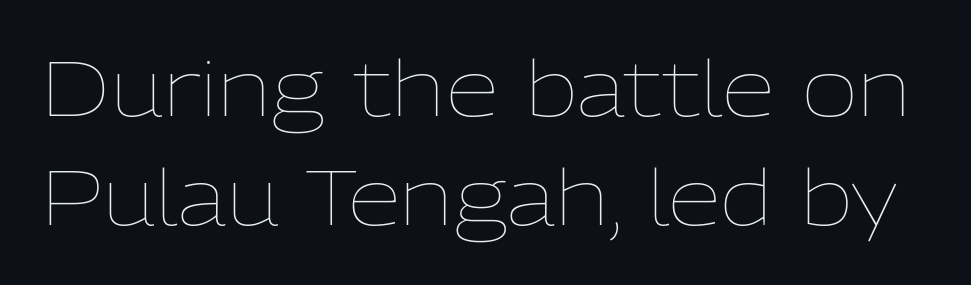
The image shows 77 px thin type, upright; set normal line spacing (1.42x), normal letter spacing, not underlined; low stroke contrast and a medium x-height.
